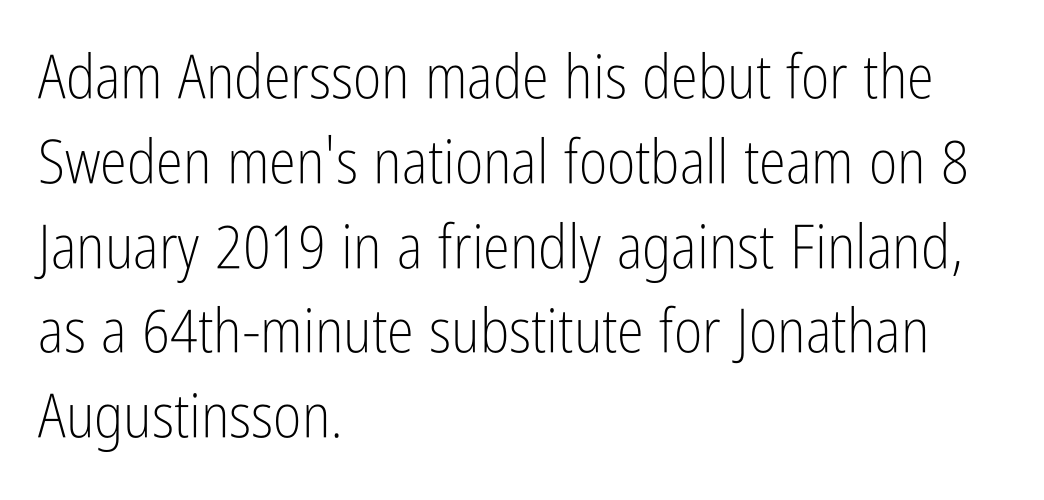
Q: Is the text bold? A: No.
Q: Is the text italic (slanted)? A: No, it is upright.
Q: Is the typeface a serif or a sans-serif typeface? A: Sans-serif.
Q: Is the text underlined? A: No.
Q: How is the paragraph aligned? A: Left-aligned.
Q: Is the spacing between letters normal or unusually wide? A: Normal.
Q: Is the spacing between lines tight, normal or loose? A: Normal.
Q: Width (condensed, normal, or wide)? A: Condensed.
Q: Stroke contrast? A: Low.
Q: x-height? A: Medium.
Q: Monospaced? A: No.
